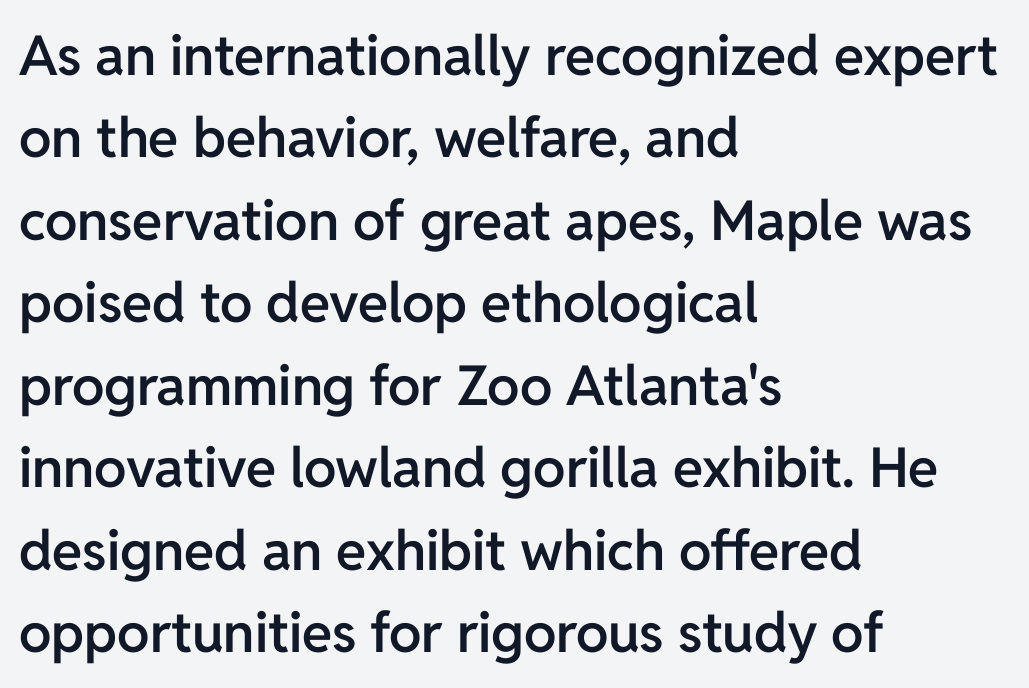
The image shows 55 px semibold sans-serif type, upright; set left-aligned, normal line spacing (1.5x), normal letter spacing, not underlined; low stroke contrast and a medium x-height.
